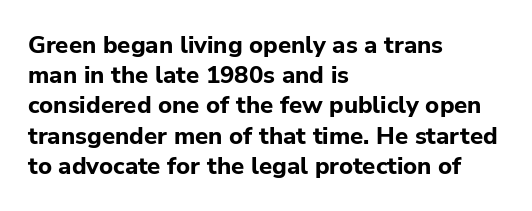
Q: Is the text bold? A: Yes.
Q: Is the text italic (slanted)? A: No, it is upright.
Q: Is the text underlined? A: No.
Q: How is the paragraph aligned? A: Left-aligned.
Q: Is the spacing between letters normal or unusually wide? A: Normal.
Q: Is the spacing between lines tight, normal or loose? A: Normal.
